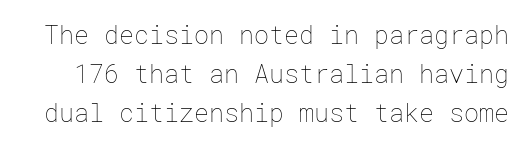
The image shows 25 px text type, upright; set normal line spacing (1.56x), normal letter spacing, not underlined.
